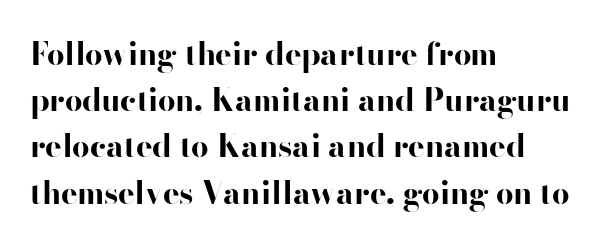
Q: Is the text bold? A: Yes.
Q: Is the text italic (slanted)? A: No, it is upright.
Q: Is the typeface a serif or a sans-serif typeface? A: Sans-serif.
Q: Is the text underlined? A: No.
Q: How is the paragraph aligned? A: Left-aligned.
Q: Is the spacing between letters normal or unusually wide? A: Normal.
Q: Is the spacing between lines tight, normal or loose? A: Normal.
Q: Width (condensed, normal, or wide)? A: Wide.
Q: Stroke contrast? A: High.
Q: x-height? A: Small.
Q: Monospaced? A: No.
